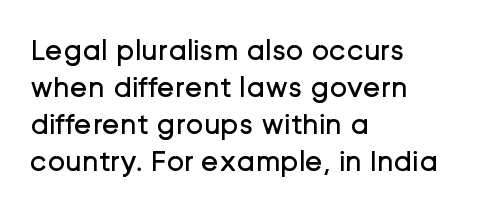
The image shows 30 px regular-weight sans-serif type, upright; set left-aligned, line spacing 1.23x, normal letter spacing, not underlined; low stroke contrast and a medium x-height.
